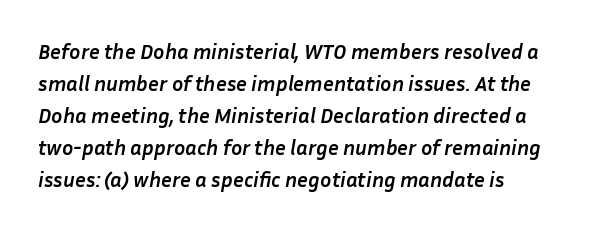
{"italic": "yes", "lean": "right", "slant_degrees": 10, "bold": "yes", "underline": "no", "align": "left", "line_spacing": "normal", "line_spacing_ratio": 1.52, "letter_spacing": "normal", "letter_spacing_em": 0.0, "glyph_px": 21}
